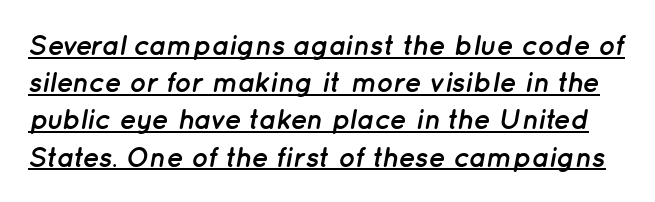
Nobody touched the tracking dial on this one. Has an underline been added? It has. Here the designer chose a conventional face with non-uniform glyph widths. Successive baselines arrive at the customary interval. Characters are canted at an angle relative to the baseline's perpendicular. Bold? Absolutely — the strokes are thick and heavy.
